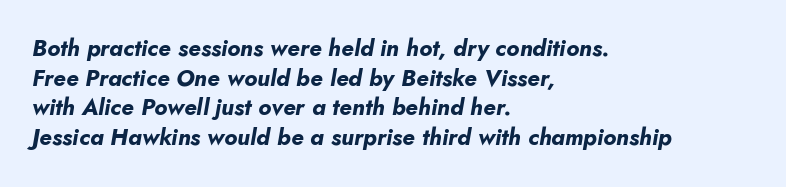
The image shows 23 px bold type, italic (leaning right); set left-aligned, normal line spacing (1.29x), normal letter spacing, not underlined.
